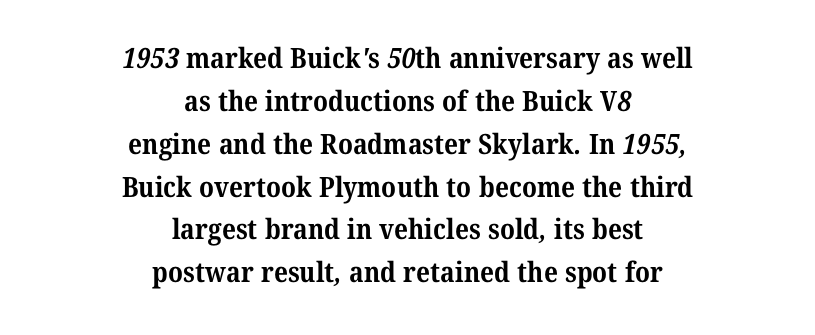
Where is the straight margin? There isn't one; the lines are centered. A typesetter would call this proportional, since set widths differ per character. To sum up the face: it has serifs. Heavy, bold letterforms. The lines sit at an ordinary, default distance from one another.
